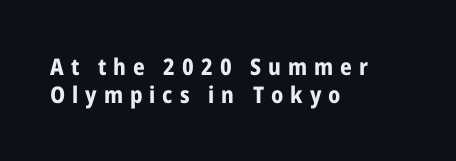
The image shows 23 px bold type, upright; set left-aligned, line spacing 1.23x, unusually wide letter spacing (+0.3 em), not underlined.
